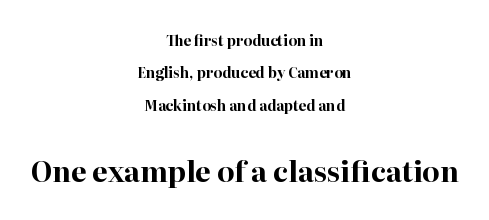
{"serif": "yes", "italic": "no", "bold": "yes", "weight": "bold", "width": "normal", "stroke_contrast": "high", "x_height": "medium", "monospaced": "no", "underline": "no", "align": "center", "line_spacing": "loose", "line_spacing_ratio": 2.32, "letter_spacing": "normal", "letter_spacing_em": 0.0, "larger_block": "second", "size_ratio": 2.0, "glyph_px": 28}
